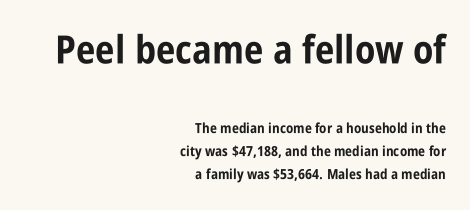
Q: Is the text bold? A: Yes.
Q: Is the text italic (slanted)? A: No, it is upright.
Q: Is the typeface a serif or a sans-serif typeface? A: Sans-serif.
Q: Is the text underlined? A: No.
Q: How is the paragraph aligned? A: Right-aligned.
Q: Is the spacing between letters normal or unusually wide? A: Normal.
Q: Is the spacing between lines tight, normal or loose? A: Normal.
Q: Which block of text is set in a larger size, the first (top) or the second (bottom)? A: The first (top) one.
Q: Width (condensed, normal, or wide)? A: Condensed.
Q: Stroke contrast? A: Low.
Q: x-height? A: Large.
Q: Monospaced? A: No.
